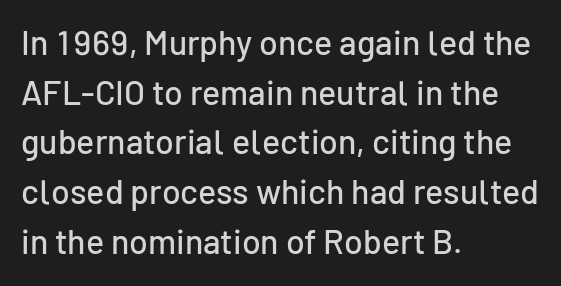
The image shows 34 px sans-serif type, upright; set left-aligned, normal line spacing (1.46x), normal letter spacing, not underlined; low stroke contrast and a medium x-height.
